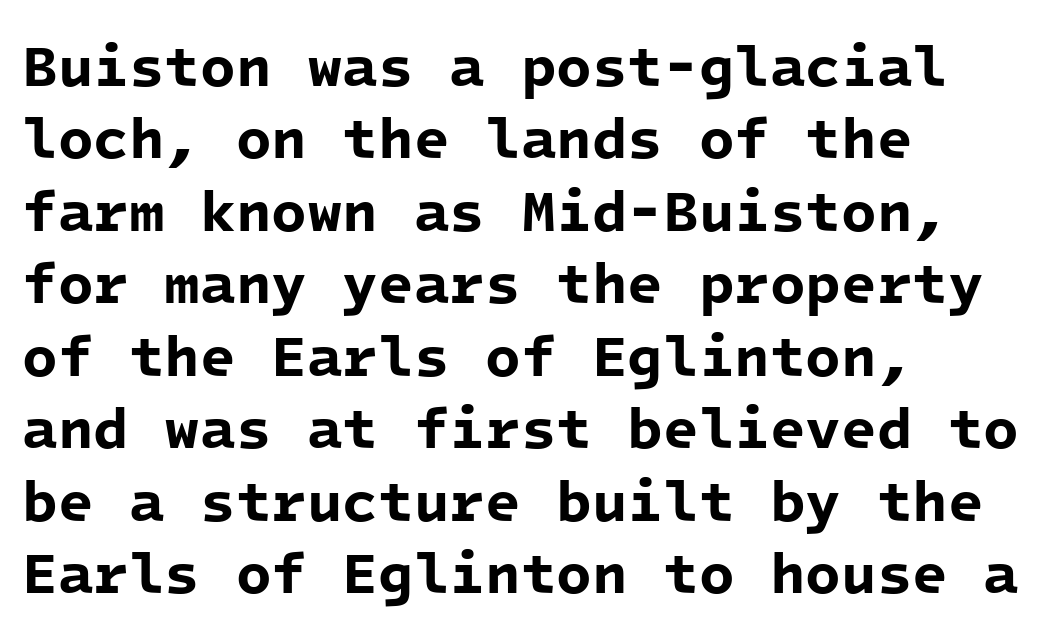
The image shows 58 px bold sans-serif type, monospaced; set left-aligned, normal line spacing (1.25x), normal letter spacing, not underlined; low stroke contrast and a medium x-height.
